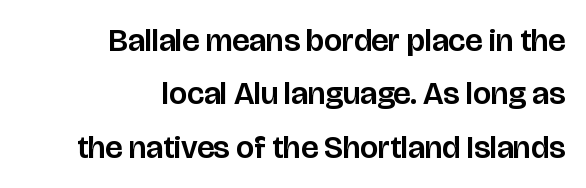
Type style note: lacks serifs. The type is set solid horizontally, with unmodified tracking. A student would call this right alignment; a typographer would say flush right, rag left. Every stem runs plumb, perpendicular to the baseline.
